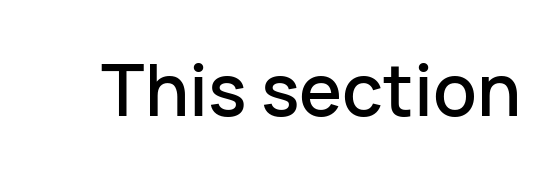
{"serif": "no", "italic": "no", "width": "normal", "stroke_contrast": "low", "x_height": "medium", "monospaced": "no", "underline": "no", "letter_spacing": "normal", "letter_spacing_em": 0.0, "glyph_px": 72}
